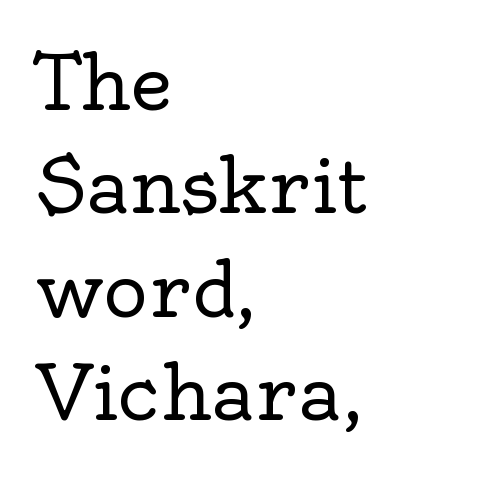
I'd call this a serif setting — the letters wear small feet. Each letter keeps its own natural width here, so spacing adapts to shape. These lines keep a tight, regular rhythm from letter to letter. The foot of each line stays bare and open. The passage shown stacks its lines at a standard gap.
